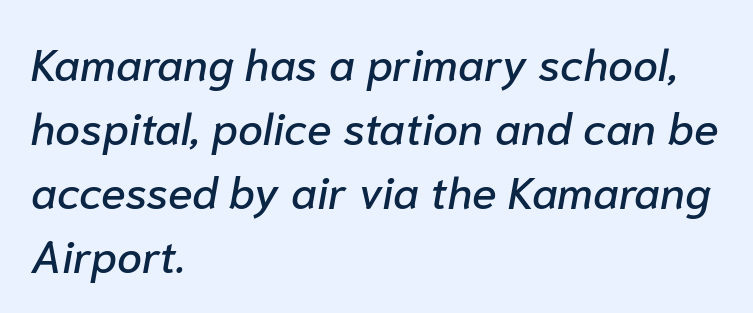
{"italic": "yes", "lean": "right", "slant_degrees": 10, "width": "normal", "stroke_contrast": "low", "x_height": "medium", "monospaced": "no", "underline": "no", "align": "left", "line_spacing": "normal", "line_spacing_ratio": 1.42, "letter_spacing": "normal", "letter_spacing_em": 0.0, "glyph_px": 45}
